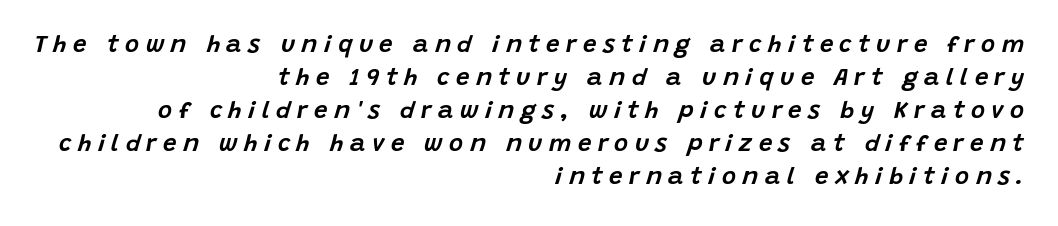
The rows are spaced the way most documents space them. In CSS terms this would be text-align: right. Would a proofreader flag this as italicized? Yes. The tracking reads as deliberately expanded to a designer's eye.
